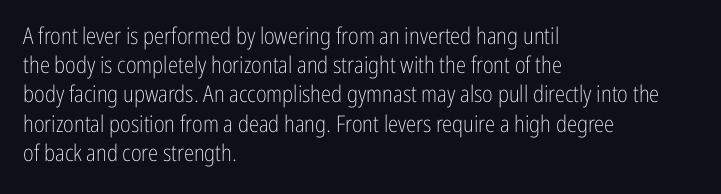
The image shows 23 px text type, upright; set left-aligned, normal line spacing (1.27x), normal letter spacing, not underlined.
